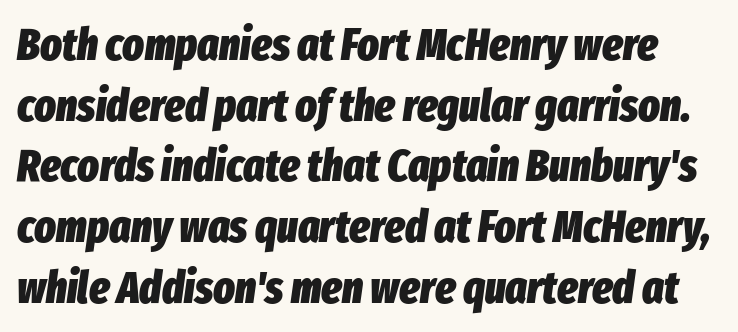
Q: Is the text bold? A: Yes.
Q: Is the text italic (slanted)? A: Yes, it leans right by about 8 degrees.
Q: Is the text underlined? A: No.
Q: Is the spacing between letters normal or unusually wide? A: Normal.
Q: Is the spacing between lines tight, normal or loose? A: Normal.
Q: Width (condensed, normal, or wide)? A: Condensed.
Q: Stroke contrast? A: Low.
Q: x-height? A: Medium.
Q: Monospaced? A: No.
